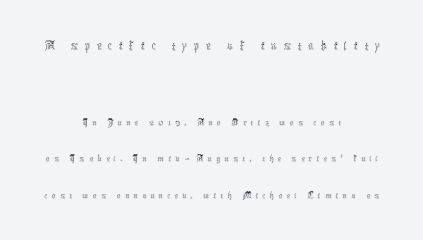
This rendering uses center alignment, leaving both contours irregular but symmetric. Is the lower block the larger one? No — the upper block carries the bigger type. Stroke thickness stays within the range of a standard reading face or lighter. Substantial extra tracking has been applied to these lines. Note the varied advance widths — an 'i' is clearly narrower than an 'm'.
